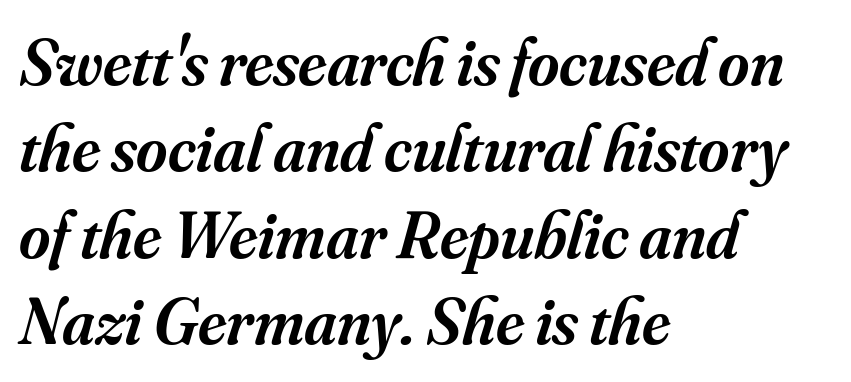
Q: Is the text bold? A: Semi-bold.
Q: Is the text italic (slanted)? A: Yes, it leans right by about 16 degrees.
Q: Is the typeface a serif or a sans-serif typeface? A: Serif.
Q: Is the text underlined? A: No.
Q: How is the paragraph aligned? A: Left-aligned.
Q: Is the spacing between letters normal or unusually wide? A: Normal.
Q: Is the spacing between lines tight, normal or loose? A: Normal.
Q: Width (condensed, normal, or wide)? A: Normal.
Q: Stroke contrast? A: Medium.
Q: x-height? A: Small.
Q: Monospaced? A: No.
